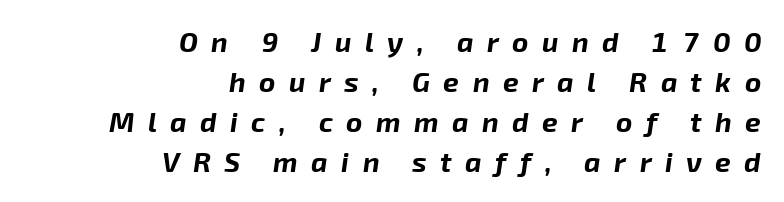
{"italic": "yes", "lean": "right", "slant_degrees": 8, "bold": "yes", "weight": "bold", "width": "normal", "stroke_contrast": "low", "x_height": "medium", "monospaced": "no", "underline": "no", "align": "right", "line_spacing": "normal", "line_spacing_ratio": 1.43, "letter_spacing": "wide", "letter_spacing_em": 0.48, "glyph_px": 28}
